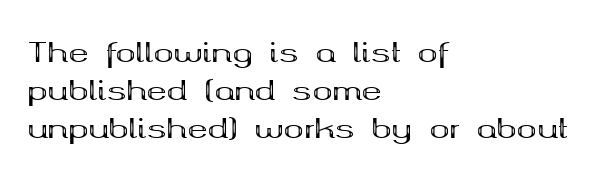
The image shows 27 px bold type, upright; set left-aligned, normal line spacing (1.4x), normal letter spacing, not underlined.
